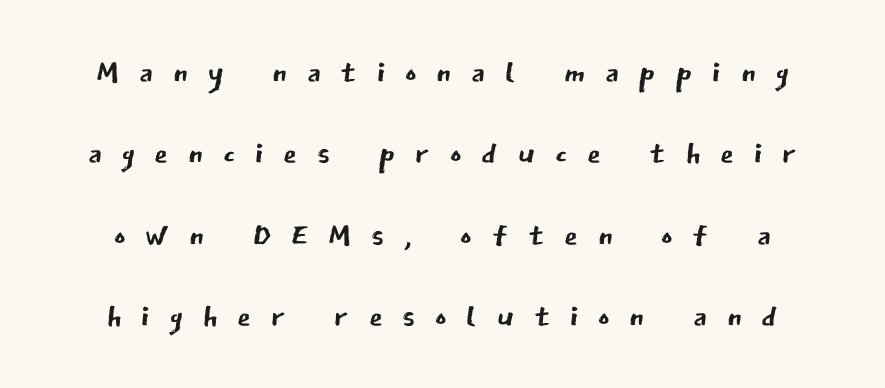
The image shows 44 px regular-weight sans-serif type, upright; set line spacing 1.85x, unusually wide letter spacing (+0.45 em), not underlined; low stroke contrast and a medium x-height.
